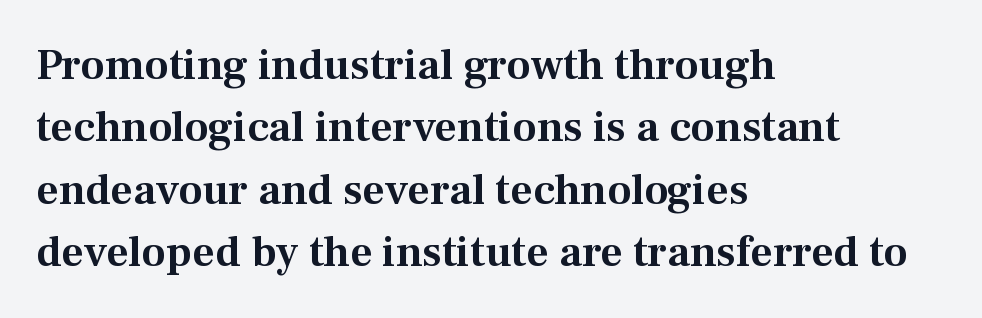
{"serif": "yes", "italic": "no", "width": "normal", "stroke_contrast": "medium", "x_height": "medium", "monospaced": "no", "underline": "no", "align": "left", "line_spacing": "normal", "line_spacing_ratio": 1.42, "letter_spacing": "normal", "letter_spacing_em": 0.0, "glyph_px": 44}
